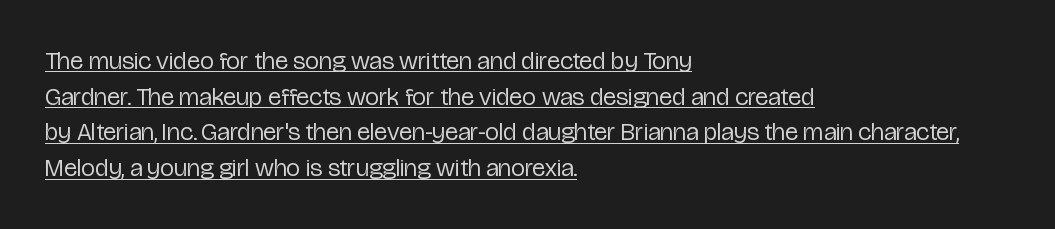
The strokes carry an ordinary text weight at most. Notice how a bar underscores the lettering throughout. The rendering keeps characters at their native spacing. Italic? Not at all — the glyphs are vertical. Regular leading. Horizontal alignment here is leftward, the default for most running prose.
